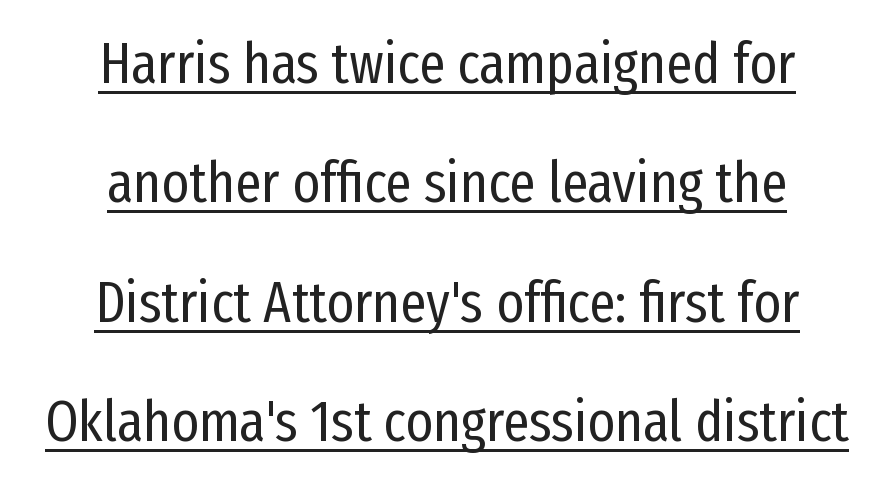
{"serif": "no", "italic": "no", "bold": "no", "weight": "regular", "width": "condensed", "stroke_contrast": "low", "x_height": "medium", "monospaced": "no", "underline": "yes", "align": "center", "line_spacing": "loose", "line_spacing_ratio": 2.06, "letter_spacing": "normal", "letter_spacing_em": 0.0, "glyph_px": 58}
